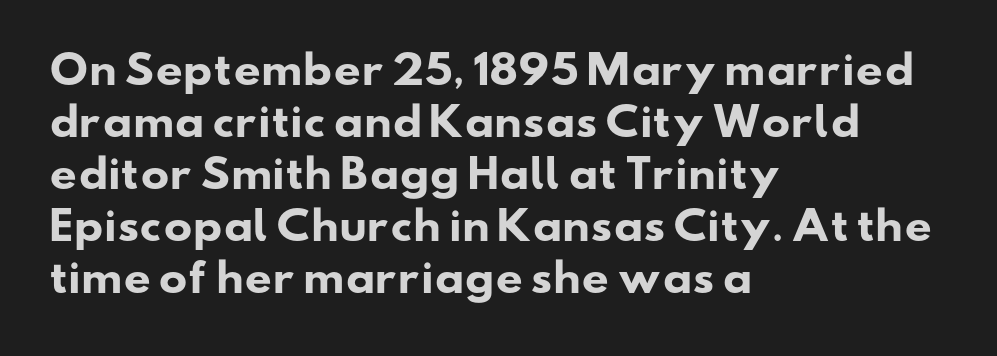
{"serif": "no", "bold": "yes", "weight": "heavy", "width": "wide", "stroke_contrast": "low", "x_height": "small", "monospaced": "no", "underline": "no", "align": "left", "line_spacing": "normal", "line_spacing_ratio": 1.37, "letter_spacing": "normal", "letter_spacing_em": 0.0, "glyph_px": 38}
